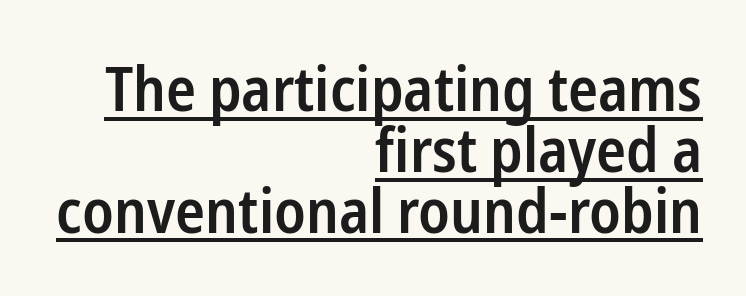
The characters look somewhat weighty, a semibold short of true bold. Characters remain perfectly vertical along every line. In designer terms, the underline attribute is active on this setting. A typesetter would call this proportional, since set widths differ per character.
